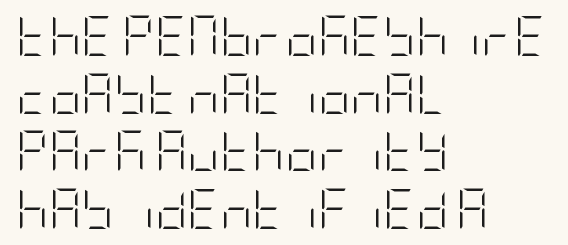
{"serif": "no", "italic": "no", "bold": "no", "weight": "light", "width": "condensed", "stroke_contrast": "low", "x_height": "large", "underline": "no", "align": "left", "line_spacing": "normal", "line_spacing_ratio": 1.44, "letter_spacing": "normal", "letter_spacing_em": 0.0, "glyph_px": 40}
